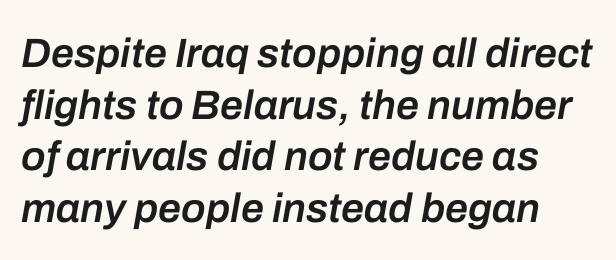
Emphasis-style slanted type is in use. Rule under the text: the space is simply empty. Emphasis by weight is partial: semibold. A normal amount of white space separates one row of letters from the next. Spacing verdict: proportional, widths tailored to each character. Glyph-to-glyph distance matches everyday printed text.
